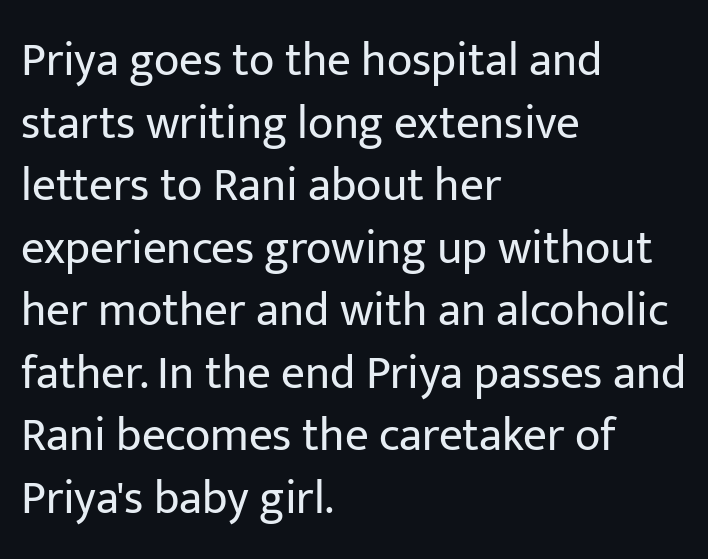
The image shows 47 px regular-weight sans-serif type, upright; set left-aligned, normal line spacing (1.33x), normal letter spacing, not underlined; low stroke contrast and a medium x-height.
